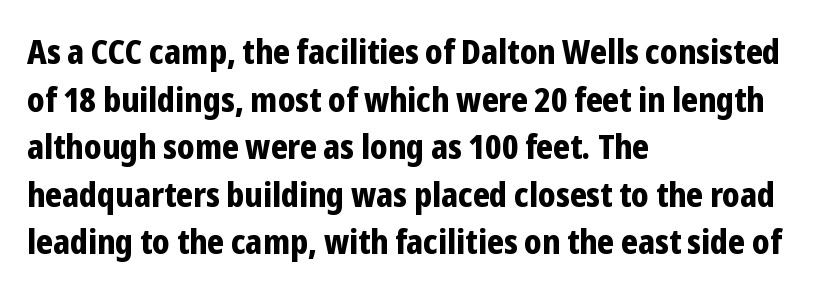
Check under the words: just untouched page. A typesetter would call this proportional, since set widths differ per character. A normal amount of white space separates one row of letters from the next. The font is running at its bold setting. Here the glyphs are tracked normally, forming tight word shapes. Nothing sits at the stroke ends, so this counts as sans-serif.
